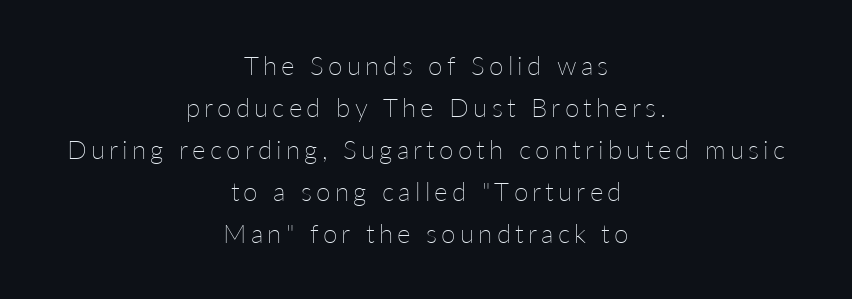
{"italic": "no", "bold": "no", "underline": "no", "align": "center", "line_spacing": "normal", "line_spacing_ratio": 1.62, "glyph_px": 26}
